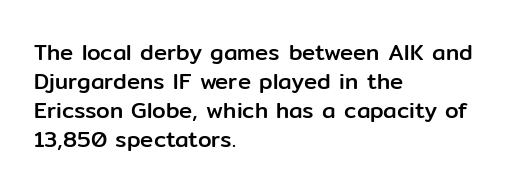
{"italic": "no", "underline": "no", "align": "left", "line_spacing": "normal", "line_spacing_ratio": 1.32, "letter_spacing": "normal", "letter_spacing_em": 0.0, "glyph_px": 22}
